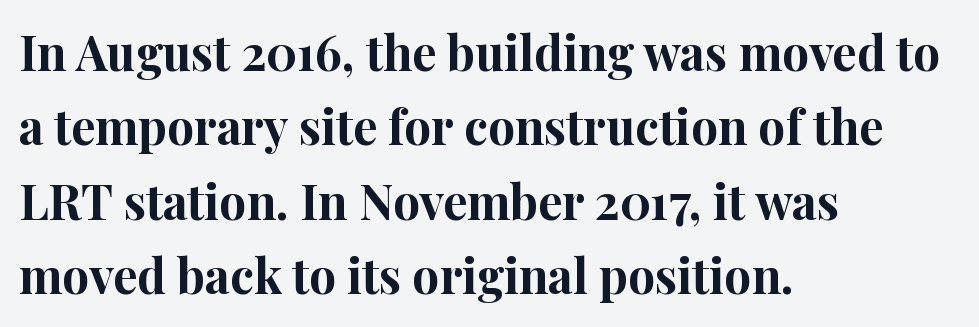
Q: Is the text bold? A: Yes.
Q: Is the text italic (slanted)? A: No, it is upright.
Q: Is the typeface a serif or a sans-serif typeface? A: Serif.
Q: Is the text underlined? A: No.
Q: How is the paragraph aligned? A: Left-aligned.
Q: Is the spacing between letters normal or unusually wide? A: Normal.
Q: Is the spacing between lines tight, normal or loose? A: Normal.
Q: Width (condensed, normal, or wide)? A: Normal.
Q: Stroke contrast? A: High.
Q: x-height? A: Medium.
Q: Monospaced? A: No.
